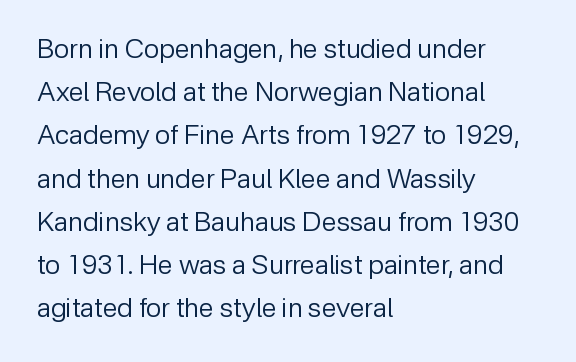
Posture: straight, roman, zero tilt. Notice how descenders clear the ascenders below comfortably — that's standard leading. Visually the block forms a straight wall on the left and a jagged coastline on the right. Descenders hang freely into open space. The type is set solid horizontally, with unmodified tracking. Heft: none added — not bold.
